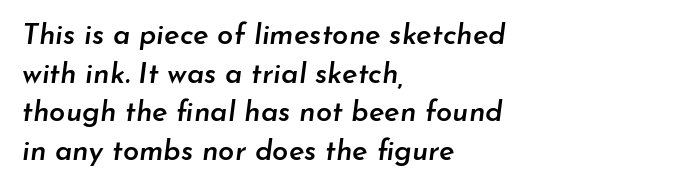
Q: Is the text bold? A: Semi-bold.
Q: Is the text italic (slanted)? A: Yes, it leans right by about 7 degrees.
Q: Is the text underlined? A: No.
Q: How is the paragraph aligned? A: Left-aligned.
Q: Is the spacing between letters normal or unusually wide? A: Normal.
Q: Is the spacing between lines tight, normal or loose? A: Normal.
Q: Width (condensed, normal, or wide)? A: Normal.
Q: Stroke contrast? A: Low.
Q: x-height? A: Small.
Q: Monospaced? A: No.
